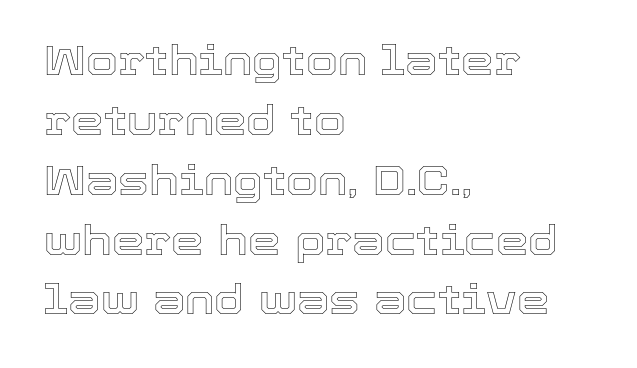
The image shows 41 px text type, upright; set left-aligned, normal line spacing (1.46x), normal letter spacing, not underlined; a medium x-height.
